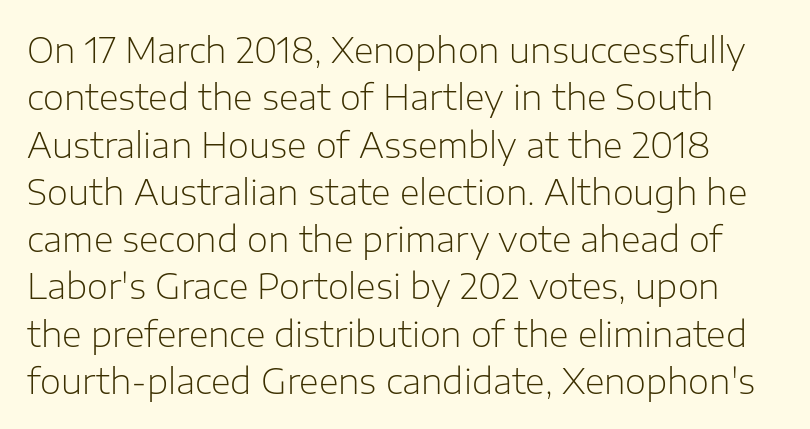
Descenders are the only things crossing below the line. Think of a printed novel: that variable character pitch is what you see here. Characters follow at the spacing the type designer built in. Letters have the restrained weight of plain body copy at most.
